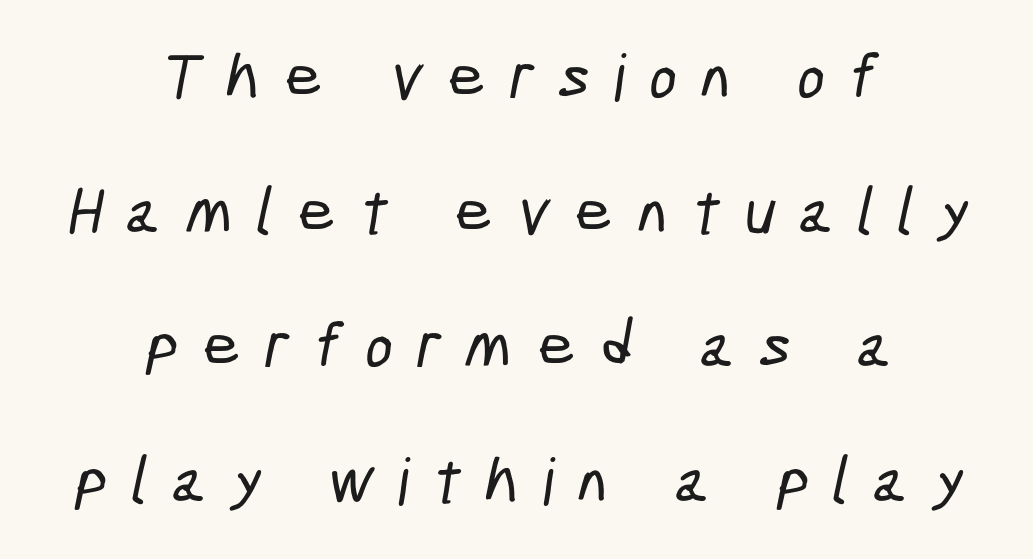
{"serif": "no", "width": "condensed", "stroke_contrast": "low", "x_height": "medium", "monospaced": "no", "underline": "no", "align": "center", "line_spacing": "loose", "line_spacing_ratio": 2.07, "letter_spacing": "wide", "letter_spacing_em": 0.38, "glyph_px": 65}
